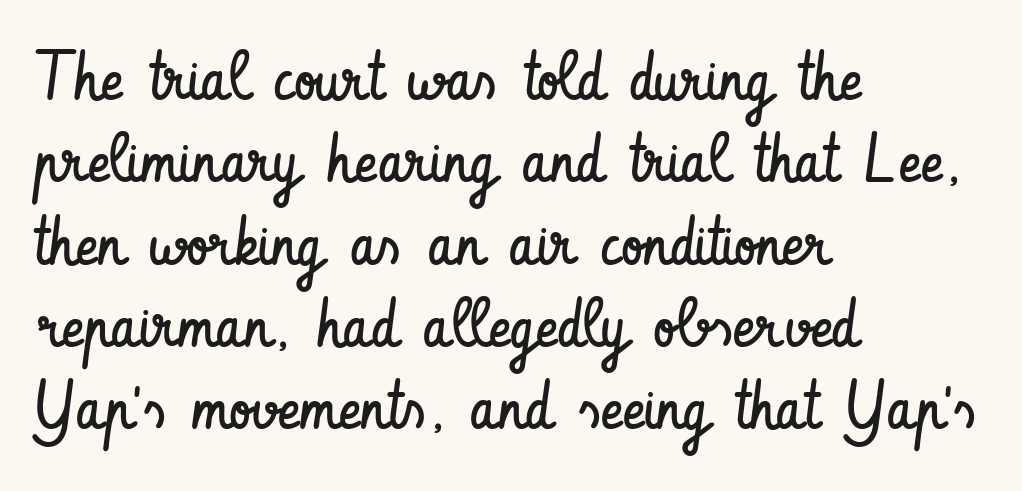
{"serif": "no", "italic": "no", "bold": "no", "weight": "regular", "width": "condensed", "stroke_contrast": "low", "x_height": "small", "monospaced": "no", "underline": "no", "align": "left", "line_spacing_ratio": 1.21, "letter_spacing": "normal", "letter_spacing_em": 0.0, "glyph_px": 68}
